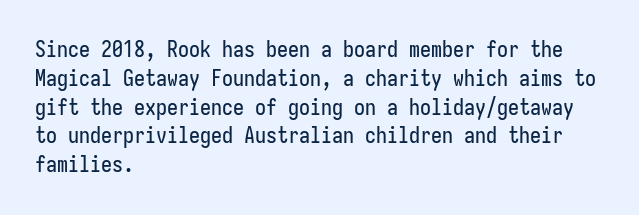
The image shows 22 px text type, upright; set left-aligned, normal line spacing (1.31x), normal letter spacing, not underlined.
